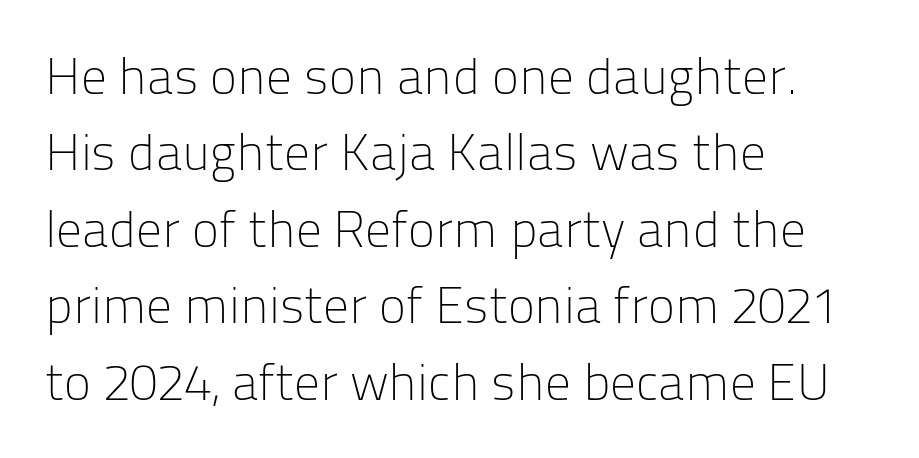
The image shows 51 px light sans-serif type, upright; set left-aligned, normal line spacing (1.5x), normal letter spacing, not underlined; low stroke contrast and a medium x-height.
